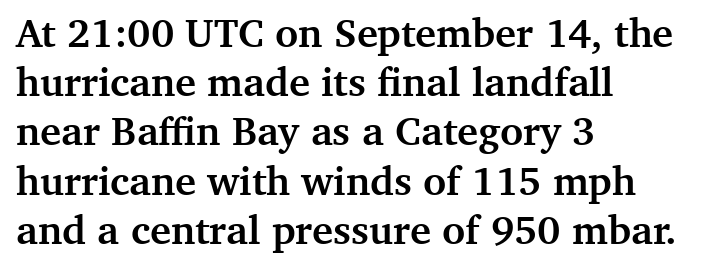
{"serif": "yes", "italic": "no", "bold": "yes", "weight": "semibold", "width": "normal", "stroke_contrast": "medium", "x_height": "medium", "monospaced": "no", "underline": "no", "align": "left", "line_spacing_ratio": 1.23, "letter_spacing": "normal", "letter_spacing_em": 0.0, "glyph_px": 40}
